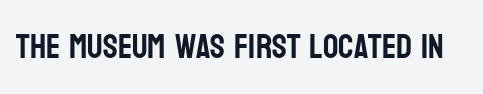
Examine the stroke ends and you'll find no serifs. Students, note that the glyphs here touch the page at normal intervals. A clean baseline with only descenders dipping below it. In terms of posture, this sample is upright.
